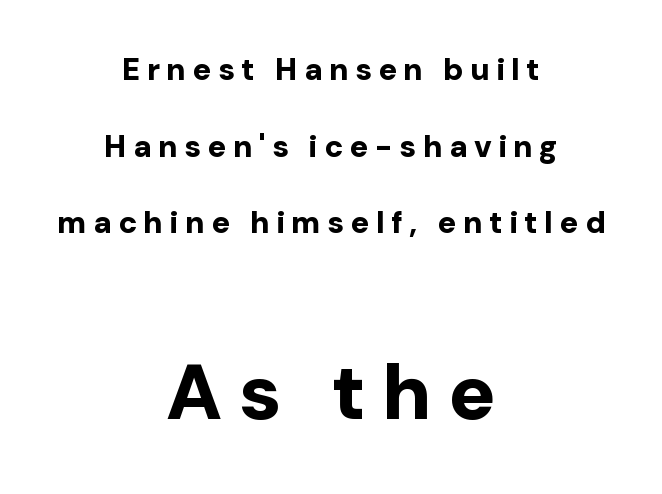
Q: Is the text bold? A: Yes.
Q: Is the text italic (slanted)? A: No, it is upright.
Q: Is the typeface a serif or a sans-serif typeface? A: Sans-serif.
Q: Is the text underlined? A: No.
Q: How is the paragraph aligned? A: Centered.
Q: Is the spacing between letters normal or unusually wide? A: Unusually wide.
Q: Is the spacing between lines tight, normal or loose? A: Loose.
Q: Which block of text is set in a larger size, the first (top) or the second (bottom)? A: The second (bottom) one.
Q: Width (condensed, normal, or wide)? A: Normal.
Q: Stroke contrast? A: Low.
Q: x-height? A: Medium.
Q: Monospaced? A: No.
